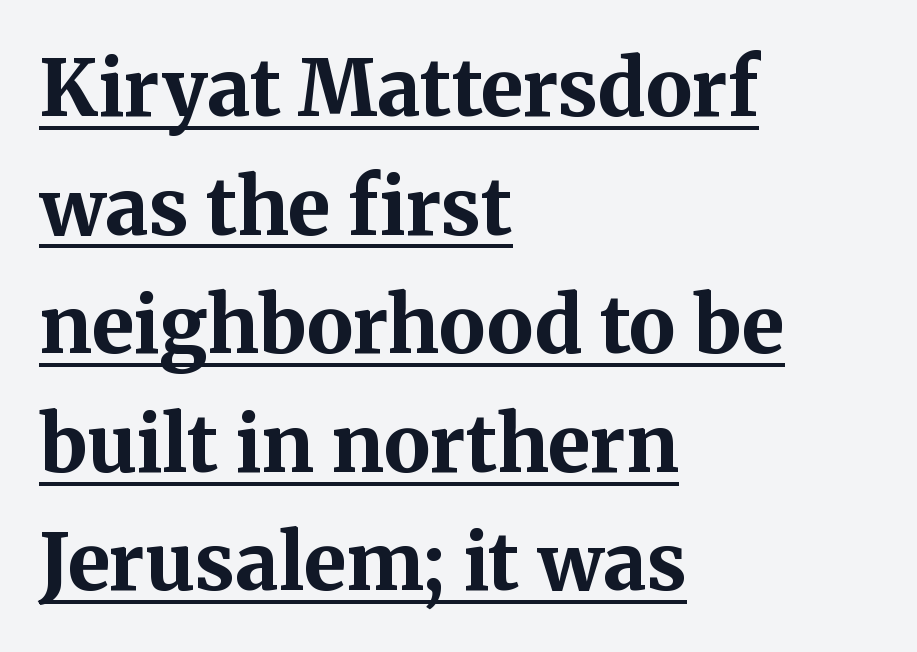
The image shows 78 px bold serif type, upright; set left-aligned, normal line spacing (1.52x), normal letter spacing, underlined; medium stroke contrast and a medium x-height.
